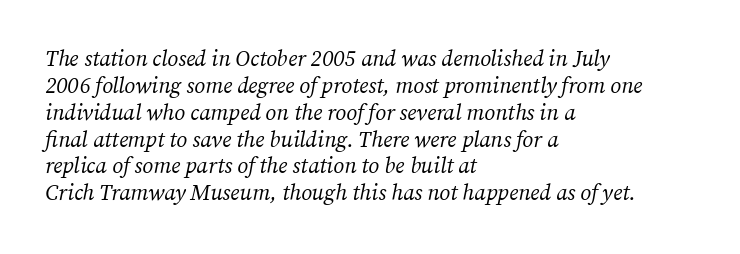
Q: Is the text bold? A: No.
Q: Is the text italic (slanted)? A: Yes, it leans right by about 12 degrees.
Q: Is the text underlined? A: No.
Q: How is the paragraph aligned? A: Left-aligned.
Q: Is the spacing between letters normal or unusually wide? A: Normal.
